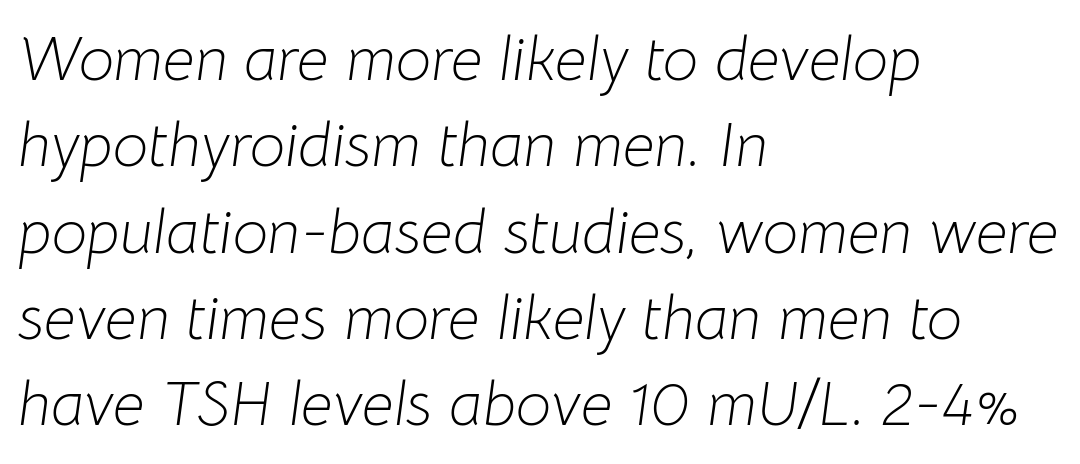
Q: Is the text bold? A: No.
Q: Is the text italic (slanted)? A: Yes, it leans right by about 8 degrees.
Q: Is the text underlined? A: No.
Q: How is the paragraph aligned? A: Left-aligned.
Q: Is the spacing between letters normal or unusually wide? A: Normal.
Q: Is the spacing between lines tight, normal or loose? A: Normal.
Q: Width (condensed, normal, or wide)? A: Normal.
Q: Stroke contrast? A: Low.
Q: x-height? A: Medium.
Q: Monospaced? A: No.
